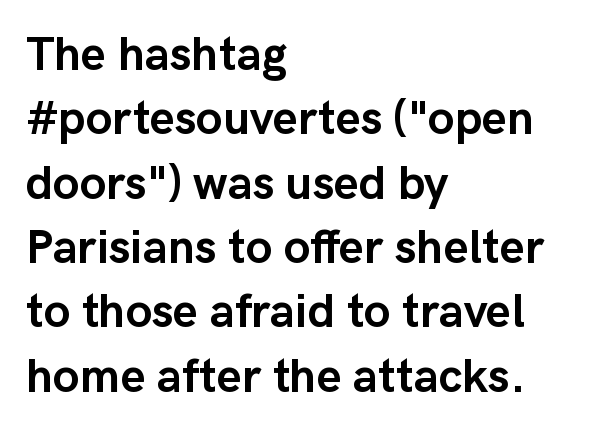
{"serif": "no", "italic": "no", "bold": "yes", "weight": "semibold", "width": "normal", "stroke_contrast": "low", "x_height": "medium", "monospaced": "no", "underline": "no", "align": "left", "line_spacing": "normal", "line_spacing_ratio": 1.34, "letter_spacing": "normal", "letter_spacing_em": 0.0, "glyph_px": 48}
